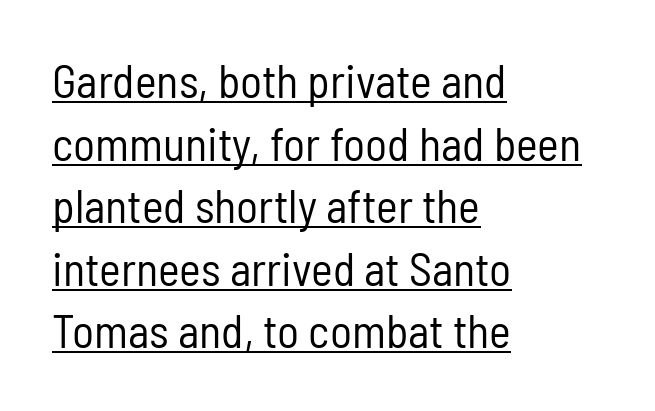
Q: Is the text bold? A: No.
Q: Is the text italic (slanted)? A: No, it is upright.
Q: Is the typeface a serif or a sans-serif typeface? A: Sans-serif.
Q: Is the text underlined? A: Yes.
Q: How is the paragraph aligned? A: Left-aligned.
Q: Is the spacing between letters normal or unusually wide? A: Normal.
Q: Is the spacing between lines tight, normal or loose? A: Normal.
Q: Width (condensed, normal, or wide)? A: Condensed.
Q: Stroke contrast? A: Low.
Q: x-height? A: Medium.
Q: Monospaced? A: No.
